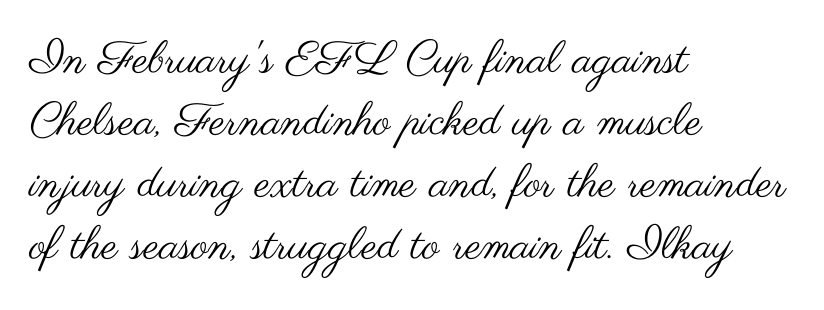
{"serif": "no", "bold": "no", "weight": "regular", "width": "wide", "stroke_contrast": "medium", "x_height": "small", "monospaced": "no", "underline": "no", "align": "left", "line_spacing": "normal", "line_spacing_ratio": 1.38, "letter_spacing": "normal", "letter_spacing_em": 0.0, "glyph_px": 45}
